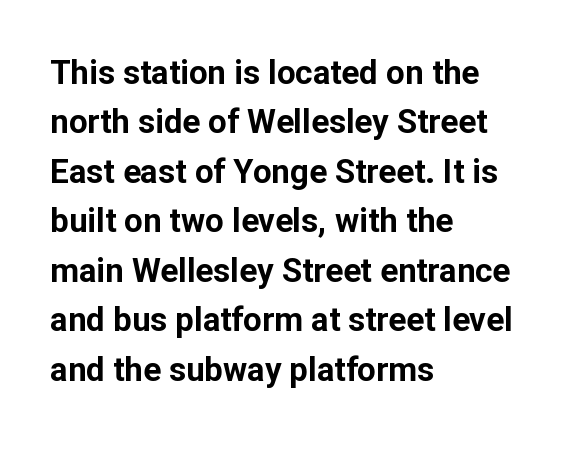
{"serif": "no", "italic": "no", "bold": "yes", "weight": "bold", "width": "normal", "stroke_contrast": "low", "x_height": "medium", "monospaced": "no", "underline": "no", "align": "left", "line_spacing": "normal", "line_spacing_ratio": 1.5, "letter_spacing": "normal", "letter_spacing_em": 0.0, "glyph_px": 33}
